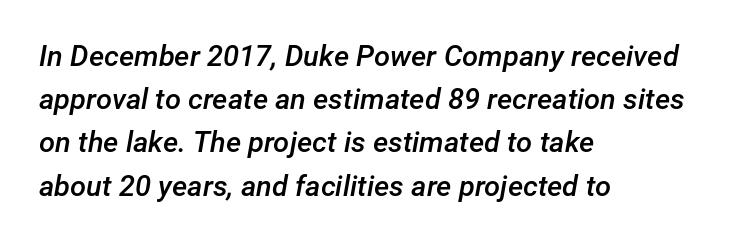
{"italic": "yes", "lean": "right", "slant_degrees": 12, "bold": "semi", "weight": "semibold", "width": "normal", "stroke_contrast": "low", "x_height": "medium", "monospaced": "no", "underline": "no", "align": "left", "line_spacing": "normal", "line_spacing_ratio": 1.49, "letter_spacing": "normal", "letter_spacing_em": 0.0, "glyph_px": 29}
